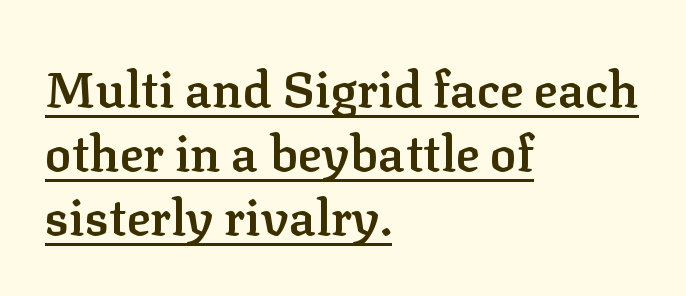
The paragraph shown leans on its left margin. Are there feet on the stems? There are — it's a serif. Tracking here is standard; glyphs follow each other at the usual distance. The letters stand upright; this is a roman face. A bit beefed up — I'd call it semibold rather than bold. Character widths vary here, with narrow letters taking less room than wide ones.
